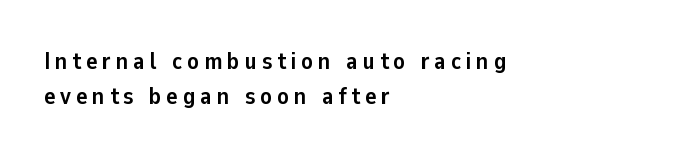
Summary of vertical rhythm: regular, with standard interline spacing. Typesetter's note: full bold, strokes at maximum text heaviness. Is the block centered? No — it sits flush against the left margin. Style check: upright. Unmarked baselines from the first word to the last. Look at the tracking — it's clearly loosened, letters drifting apart.
